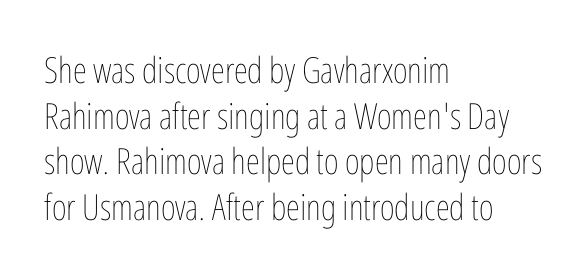
The image shows 36 px thin, condensed type, upright; set left-aligned, normal line spacing (1.27x), normal letter spacing, not underlined; low stroke contrast and a medium x-height.
